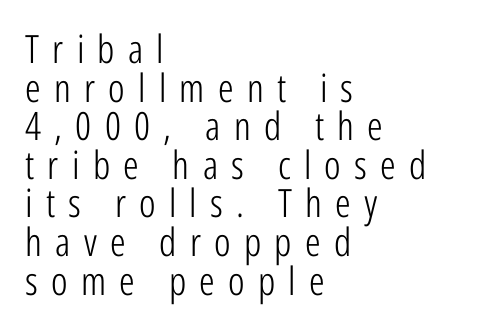
{"serif": "no", "italic": "no", "bold": "no", "weight": "light", "width": "condensed", "stroke_contrast": "low", "x_height": "medium", "monospaced": "no", "underline": "no", "align": "left", "line_spacing": "tight", "line_spacing_ratio": 0.99, "letter_spacing": "wide", "letter_spacing_em": 0.34, "glyph_px": 39}
